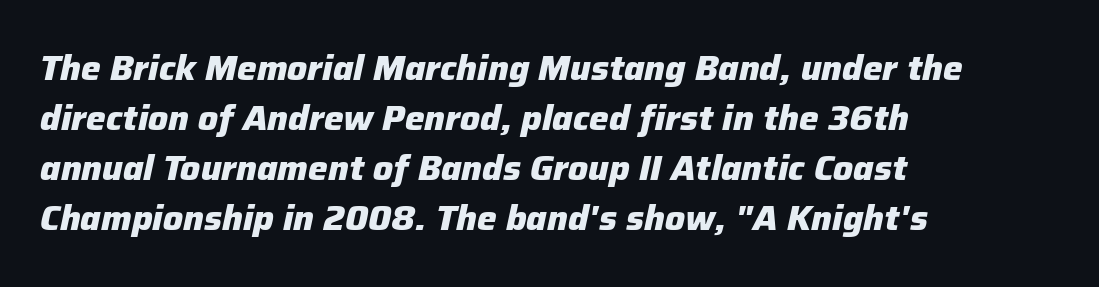
{"italic": "yes", "lean": "right", "slant_degrees": 12, "bold": "yes", "weight": "heavy", "width": "normal", "stroke_contrast": "low", "x_height": "medium", "monospaced": "no", "underline": "no", "align": "left", "line_spacing": "normal", "line_spacing_ratio": 1.43, "letter_spacing": "normal", "letter_spacing_em": 0.0, "glyph_px": 35}
